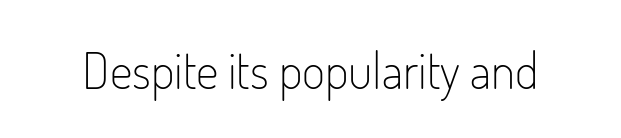
Q: Is the text bold? A: No.
Q: Is the text italic (slanted)? A: No, it is upright.
Q: Is the typeface a serif or a sans-serif typeface? A: Sans-serif.
Q: Is the text underlined? A: No.
Q: Is the spacing between letters normal or unusually wide? A: Normal.
Q: Width (condensed, normal, or wide)? A: Condensed.
Q: Stroke contrast? A: Low.
Q: x-height? A: Small.
Q: Monospaced? A: No.
